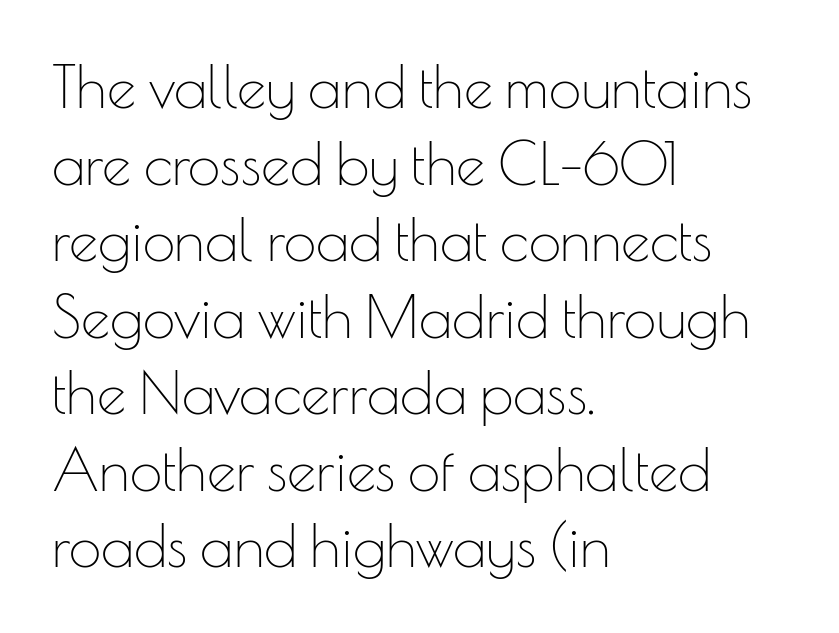
{"serif": "no", "italic": "no", "bold": "no", "weight": "thin", "width": "normal", "stroke_contrast": "low", "x_height": "small", "monospaced": "no", "underline": "no", "align": "left", "line_spacing": "normal", "line_spacing_ratio": 1.32, "letter_spacing": "normal", "letter_spacing_em": 0.0, "glyph_px": 58}
